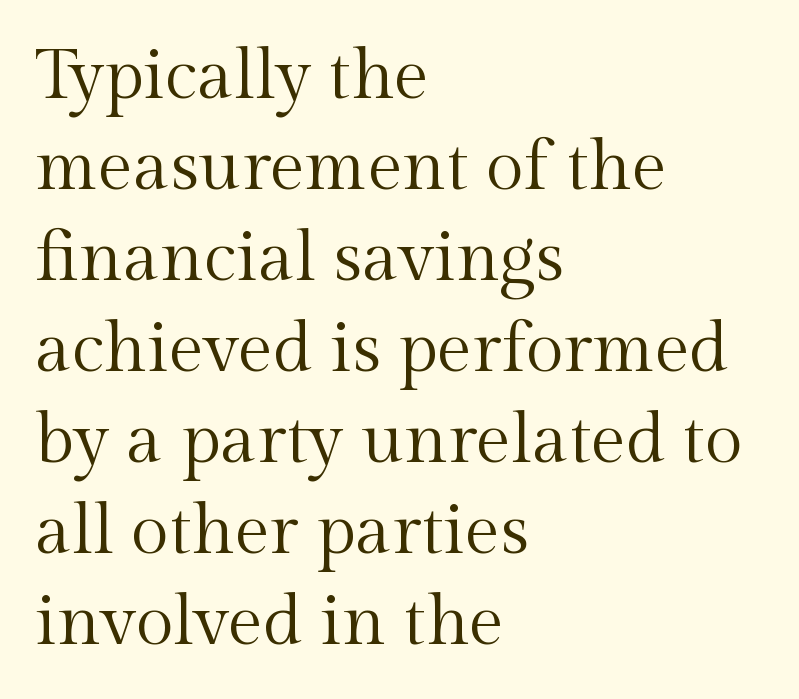
{"serif": "yes", "italic": "no", "bold": "no", "weight": "regular", "width": "normal", "x_height": "medium", "monospaced": "no", "underline": "no", "align": "left", "line_spacing": "normal", "line_spacing_ratio": 1.3, "letter_spacing": "normal", "letter_spacing_em": 0.0, "glyph_px": 70}
